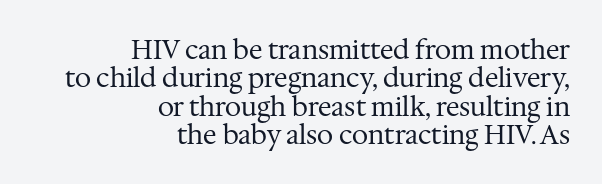
The image shows 26 px text type, upright; set right-aligned, tight line spacing (1.09x), normal letter spacing, not underlined.
